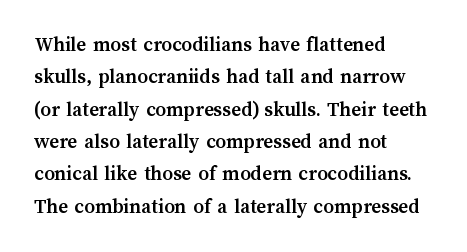
Unlike italic type, these characters show no tilt at all. Line starts are locked; line ends wander. Characters follow at the spacing the type designer built in. On the weight axis this lands at bold, roughly 700. The passage shown is not underscored anywhere.
